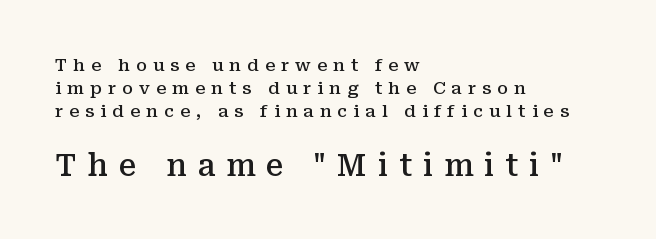
Type style note: has serifs. The typesetting leans somewhat heavy: a semibold. Compared with typical body copy, the letter spacing here is much looser. Proportional: the letters do not fall into vertical columns.
